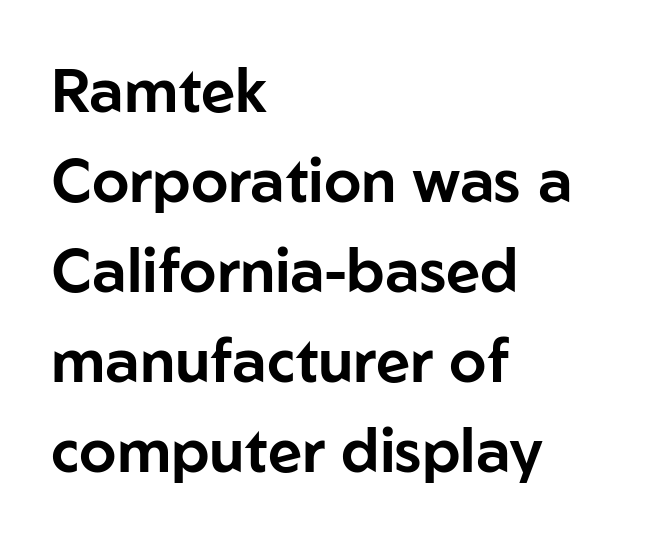
The image shows 60 px sans-serif type, upright; set left-aligned, normal line spacing (1.5x), normal letter spacing, not underlined; low stroke contrast and a medium x-height.
